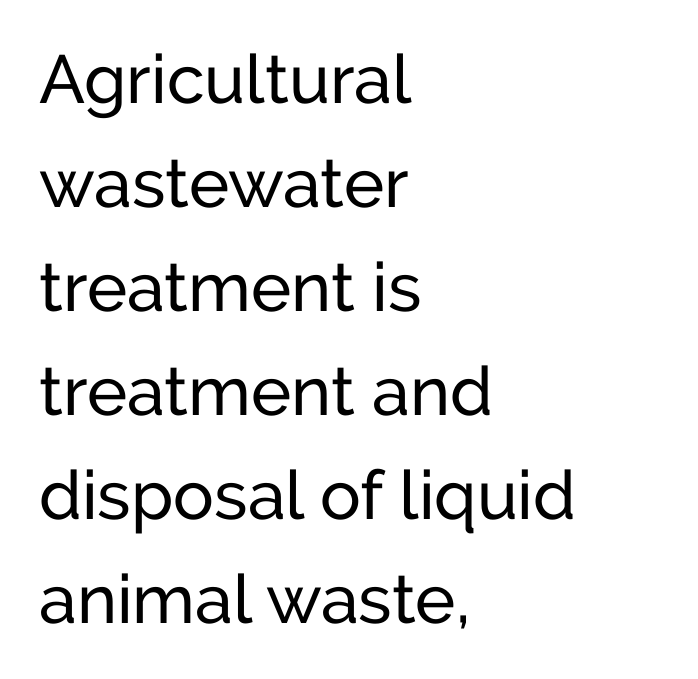
Q: Is the text bold? A: No.
Q: Is the text italic (slanted)? A: No, it is upright.
Q: Is the typeface a serif or a sans-serif typeface? A: Sans-serif.
Q: Is the text underlined? A: No.
Q: How is the paragraph aligned? A: Left-aligned.
Q: Is the spacing between letters normal or unusually wide? A: Normal.
Q: Is the spacing between lines tight, normal or loose? A: Normal.
Q: Width (condensed, normal, or wide)? A: Normal.
Q: Stroke contrast? A: Low.
Q: x-height? A: Medium.
Q: Monospaced? A: No.
